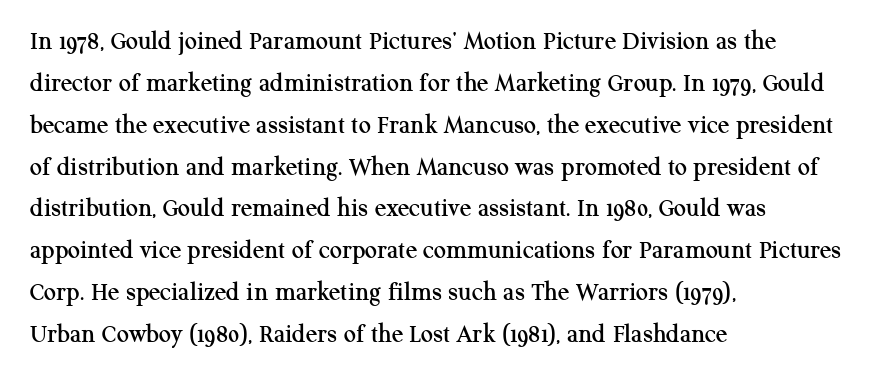
{"italic": "no", "underline": "no", "align": "left", "line_spacing": "normal", "line_spacing_ratio": 1.55, "letter_spacing": "normal", "letter_spacing_em": 0.0, "glyph_px": 27}
